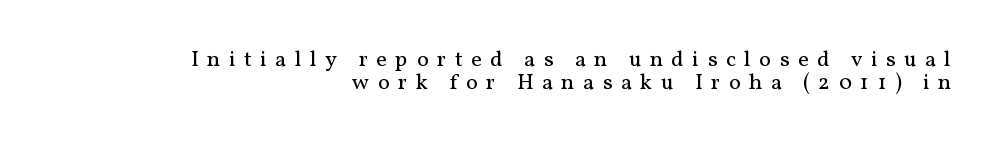
{"italic": "no", "bold": "no", "underline": "no", "align": "right", "line_spacing": "tight", "line_spacing_ratio": 1.03, "letter_spacing": "wide", "letter_spacing_em": 0.39, "glyph_px": 22}
